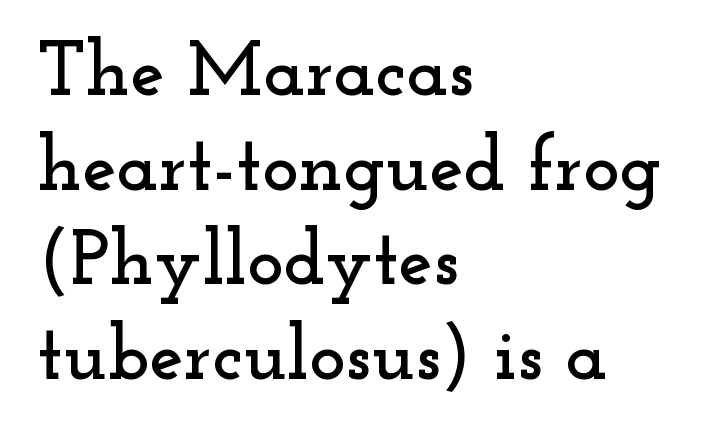
The image shows 77 px wide serif type, upright; set left-aligned, line spacing 1.23x, normal letter spacing, not underlined; low stroke contrast and a small x-height.
